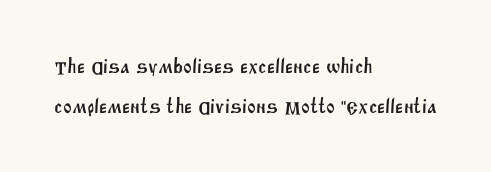
Q: Is the text underlined? A: No.
Q: How is the paragraph aligned? A: Left-aligned.
Q: Is the spacing between letters normal or unusually wide? A: Normal.
